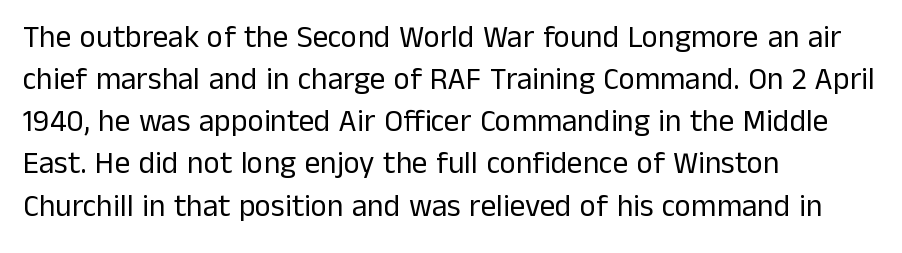
The rendering uses natural spacing where letterforms have individual widths. A sans-serif font was chosen for this passage. Descenders hang freely into open space. Each line starts at the same left margin while the right side varies. Stems and bowls with no extra thickness — not bold. Leading: standard.
